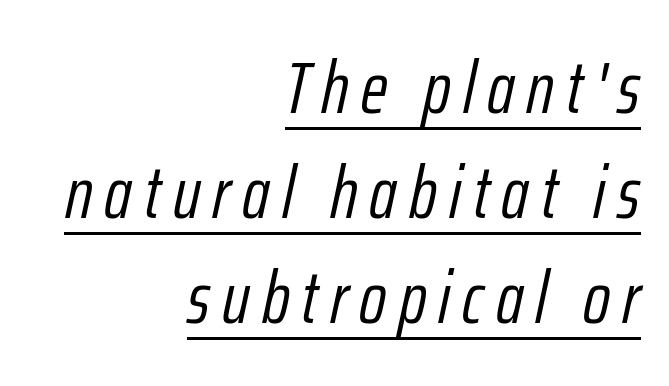
{"italic": "yes", "lean": "right", "slant_degrees": 12, "bold": "no", "weight": "light", "width": "condensed", "stroke_contrast": "low", "x_height": "medium", "monospaced": "no", "underline": "yes", "align": "right", "line_spacing": "normal", "line_spacing_ratio": 1.42, "glyph_px": 74}
